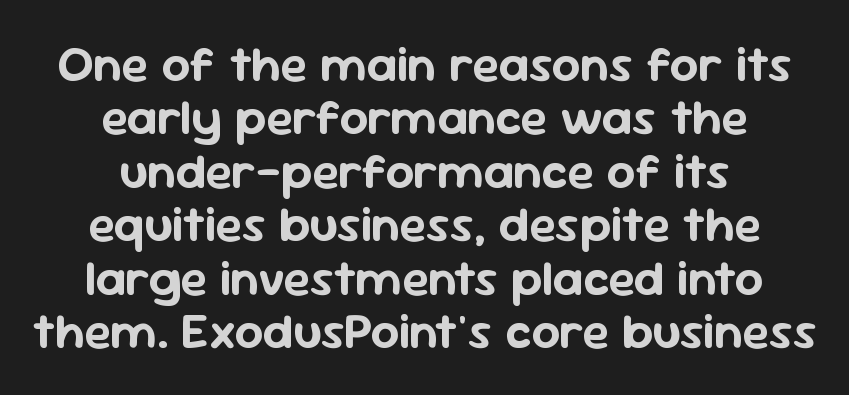
Q: Is the text italic (slanted)? A: No, it is upright.
Q: Is the typeface a serif or a sans-serif typeface? A: Sans-serif.
Q: Is the text underlined? A: No.
Q: How is the paragraph aligned? A: Centered.
Q: Is the spacing between letters normal or unusually wide? A: Normal.
Q: Is the spacing between lines tight, normal or loose? A: Tight.
Q: Width (condensed, normal, or wide)? A: Normal.
Q: Stroke contrast? A: Low.
Q: x-height? A: Medium.
Q: Monospaced? A: No.
